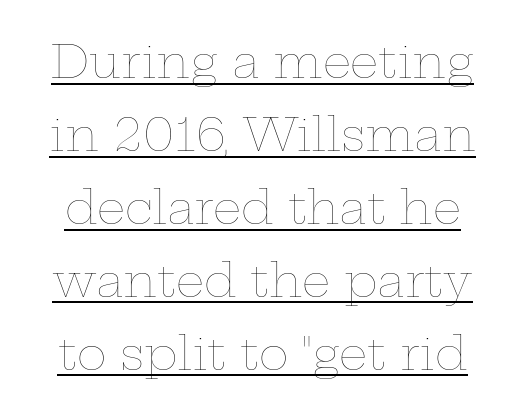
The image shows 45 px thin, wide type, upright; set normal line spacing (1.62x), normal letter spacing, underlined; low stroke contrast and a medium x-height.
